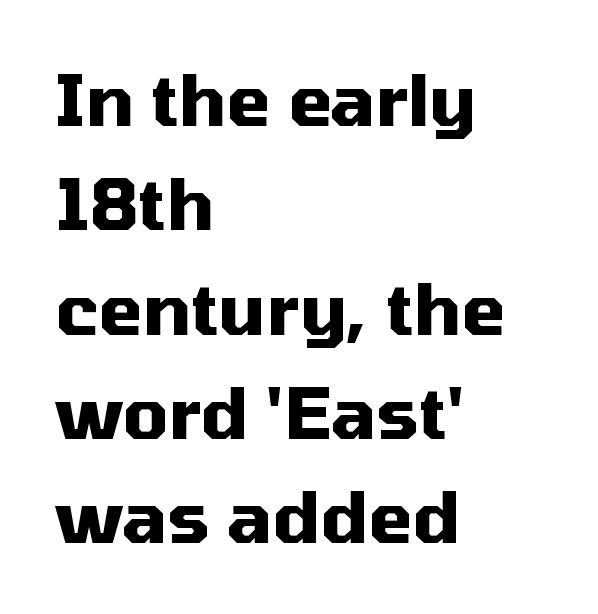
Each word holds together tightly as a unit, with standard inter-letter gaps. This sample uses a sans-serif face. The text block is weighted toward the left margin, trailing off unevenly rightward. Each letter keeps its own natural width here, so spacing adapts to shape.
